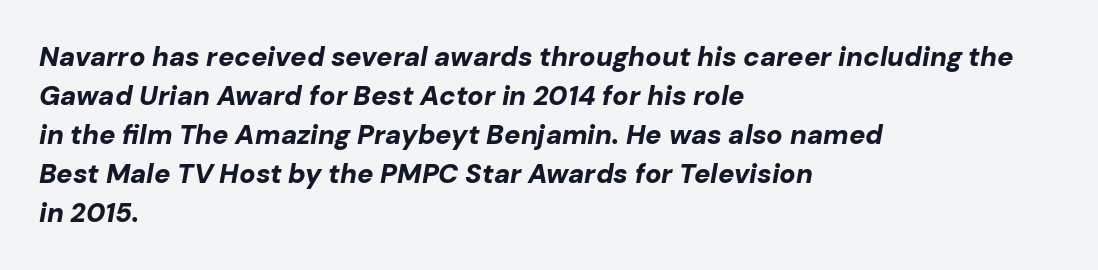
The image shows 27 px bold type, italic (leaning right); set left-aligned, normal line spacing (1.44x), normal letter spacing, not underlined.
